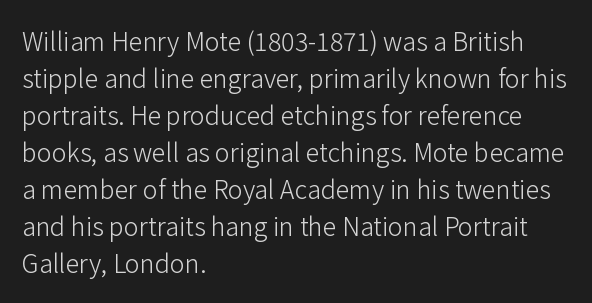
A typesetter would call this leading conventional body-copy spacing. Descender tails drop into unmarked territory. Visually the block forms a straight wall on the left and a jagged coastline on the right. Do the letters lean? They stand straight.
